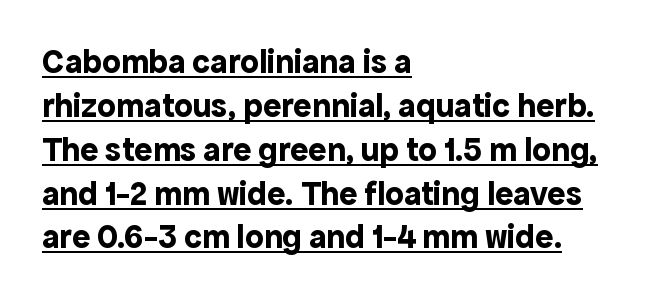
{"serif": "no", "italic": "no", "bold": "yes", "weight": "bold", "width": "normal", "x_height": "medium", "monospaced": "no", "underline": "yes", "align": "left", "line_spacing": "normal", "line_spacing_ratio": 1.29, "letter_spacing": "normal", "letter_spacing_em": 0.0, "glyph_px": 34}
